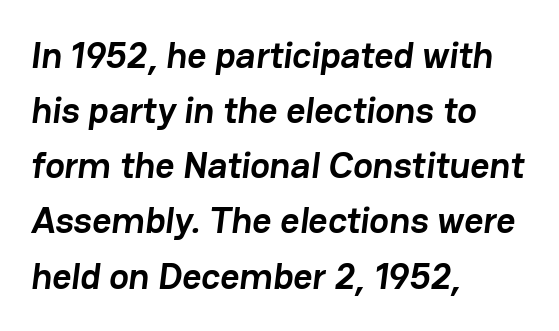
The image shows 37 px semibold sans-serif type; set left-aligned, normal line spacing (1.49x), normal letter spacing, not underlined; low stroke contrast and a medium x-height.
